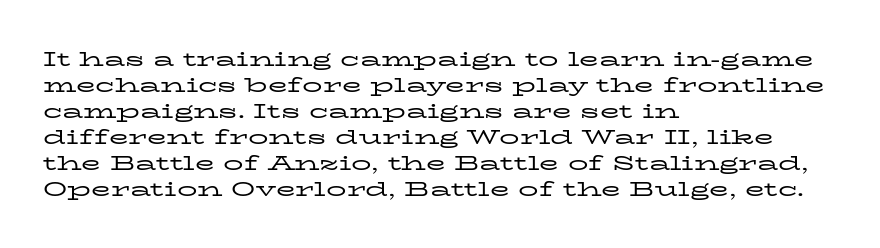
Where is the straight margin? On the left. This sample keeps an unexceptional amount of space between lines. The typesetting does not lean heavy: it is not bold. The gaps between neighbouring characters are ordinary and unremarkable. A clean baseline with only descenders dipping below it.
